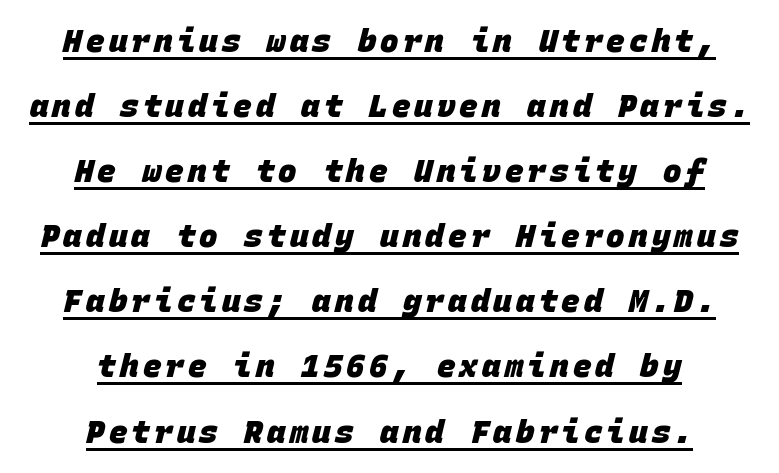
A typesetter would call this monospace, since all characters share one set width. Does a line run under the words? Yes, clearly. A sans-serif font was chosen for this passage. Horizontal bands of white between lines are thick stripes. The text block is weighted toward neither margin, spreading evenly from the middle.
